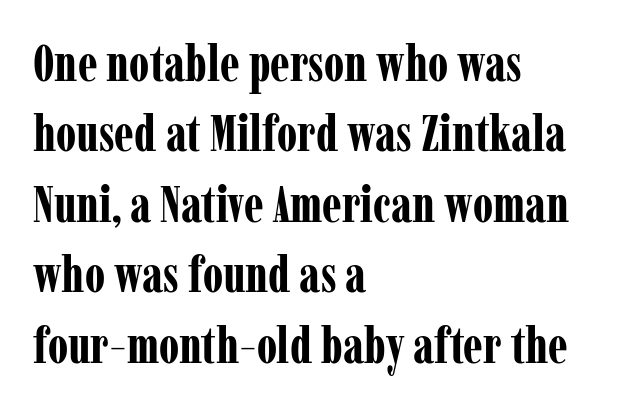
The image shows 50 px bold, condensed serif type, upright; set left-aligned, normal line spacing (1.41x), normal letter spacing, not underlined; low stroke contrast and a medium x-height.
